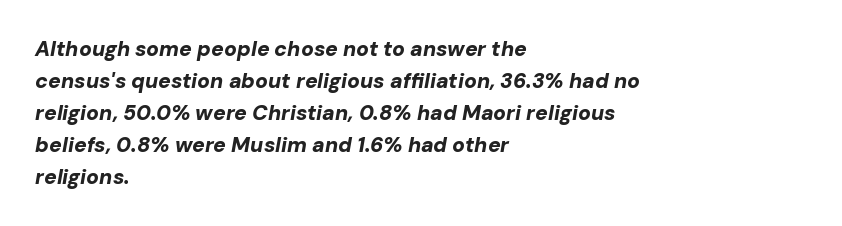
Q: Is the text bold? A: Yes.
Q: Is the text italic (slanted)? A: Yes, it leans right by about 10 degrees.
Q: Is the text underlined? A: No.
Q: How is the paragraph aligned? A: Left-aligned.
Q: Is the spacing between letters normal or unusually wide? A: Normal.
Q: Is the spacing between lines tight, normal or loose? A: Normal.
